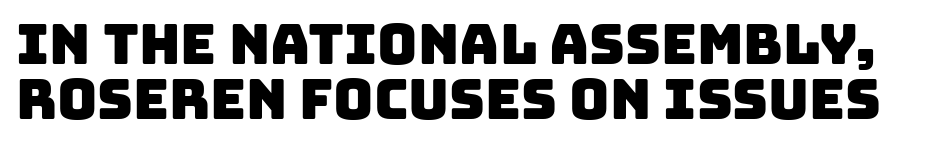
Between one letter and the next there's only the usual sliver of space. Rows of type sit shoulder to shoulder in the vertical direction. Beneath every word, the page is bare. Regarding serifs, this sample does without them.
